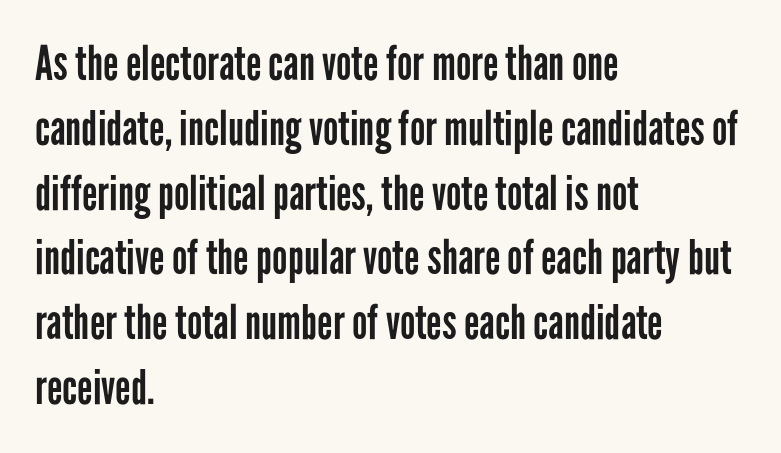
The face used here is rendered with its standard letterfit. The typeface has the unassuming heft of standard copy or less. Do the characters align in a grid? No, the font is proportional. No feet cap the strokes, marking this as sans-serif type. In terms of leading, this rendering sits right in the middle.
